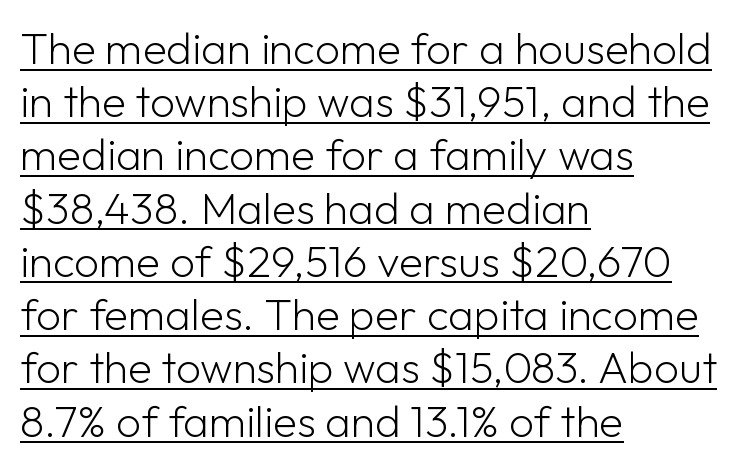
This sample carries an underscore along the baseline area. The letters stand straight up with perfectly vertical stems. What stands out about the letter spacing? Nothing — it is the standard amount. Is the block centered? No — it sits flush against the left margin.
